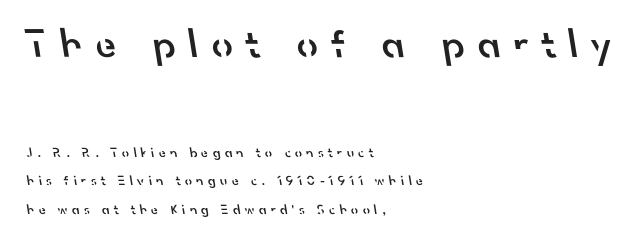
The image shows 42 px semibold sans-serif type; set left-aligned, loose line spacing (2.05x), unusually wide letter spacing (+0.31 em), not underlined; the first (top) block is 3.0x larger; low stroke contrast and a small x-height.
